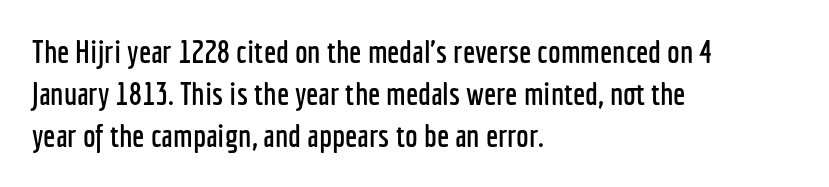
To sum up the face: it is a sans, with no serifs. The foot of each line stays bare and open. Where is the straight margin? On the left. How would I describe the line gaps? Plain and ordinary. Honestly, the letter spacing is just normal — you wouldn't notice it. Proportional: the letters do not fall into vertical columns.
